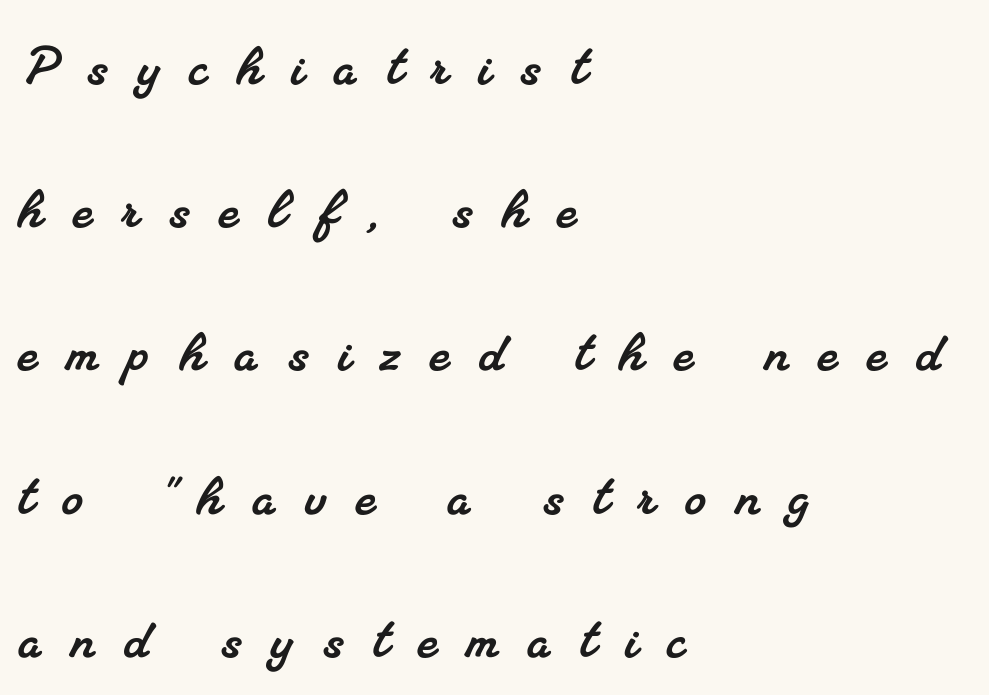
The image shows 66 px serif type; set left-aligned, loose line spacing (2.17x), unusually wide letter spacing (+0.46 em), not underlined; medium stroke contrast and a small x-height.
